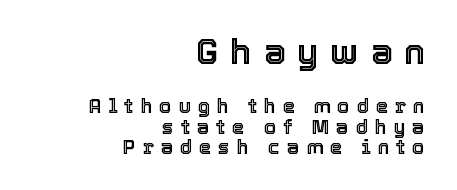
The image shows 35 px text type, upright; set right-aligned, tight line spacing (1.01x), unusually wide letter spacing (+0.34 em), not underlined; the first (top) block is 1.75x larger; a medium x-height.
